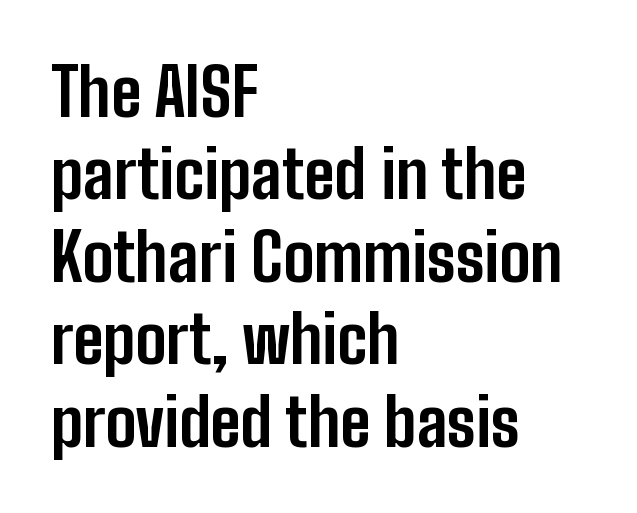
{"serif": "no", "italic": "no", "bold": "yes", "weight": "bold", "width": "condensed", "stroke_contrast": "low", "x_height": "medium", "monospaced": "no", "underline": "no", "align": "left", "line_spacing": "normal", "line_spacing_ratio": 1.25, "letter_spacing": "normal", "letter_spacing_em": 0.0, "glyph_px": 66}
